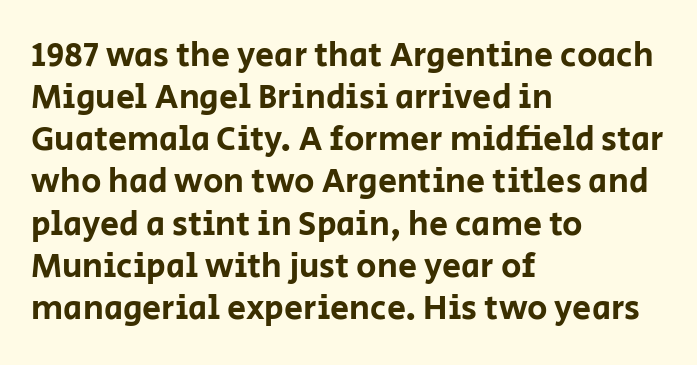
Q: Is the text italic (slanted)? A: No, it is upright.
Q: Is the typeface a serif or a sans-serif typeface? A: Sans-serif.
Q: Is the text underlined? A: No.
Q: How is the paragraph aligned? A: Left-aligned.
Q: Is the spacing between letters normal or unusually wide? A: Normal.
Q: Width (condensed, normal, or wide)? A: Normal.
Q: Stroke contrast? A: Low.
Q: x-height? A: Large.
Q: Monospaced? A: No.
